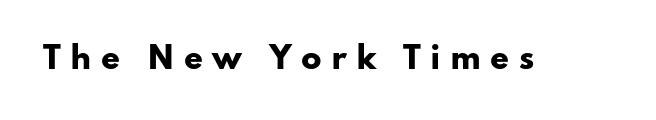
How heavy is the stroke? Heavy — this is a bold. Glance below the letters and you will spot only blank space. These lines were composed using upright roman letters. Loose tracking; the words dissolve into strings of separated letters. You can tell from the bare stems that sans-serif type was used.
